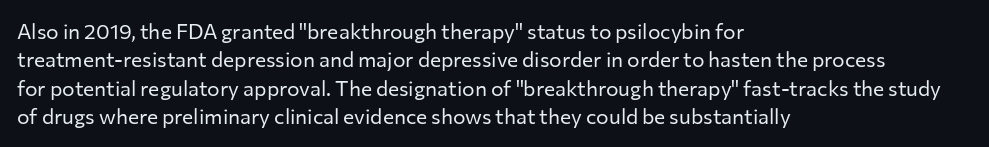
Evenly set lines give the paragraph a standard silhouette. Students, note that the glyphs here touch the page at normal intervals. In terms of posture, this sample is upright. Typeset ragged right — the left edge is the straight one.
